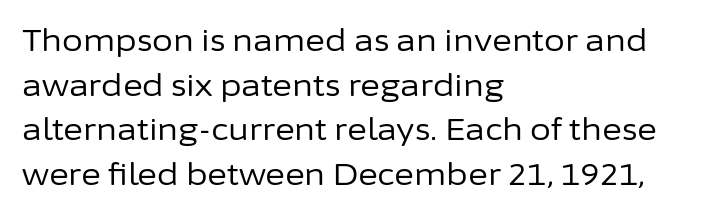
Q: Is the text bold? A: No.
Q: Is the text italic (slanted)? A: No, it is upright.
Q: Is the typeface a serif or a sans-serif typeface? A: Sans-serif.
Q: Is the text underlined? A: No.
Q: How is the paragraph aligned? A: Left-aligned.
Q: Is the spacing between letters normal or unusually wide? A: Normal.
Q: Is the spacing between lines tight, normal or loose? A: Normal.
Q: Width (condensed, normal, or wide)? A: Normal.
Q: Stroke contrast? A: Low.
Q: x-height? A: Medium.
Q: Monospaced? A: No.
